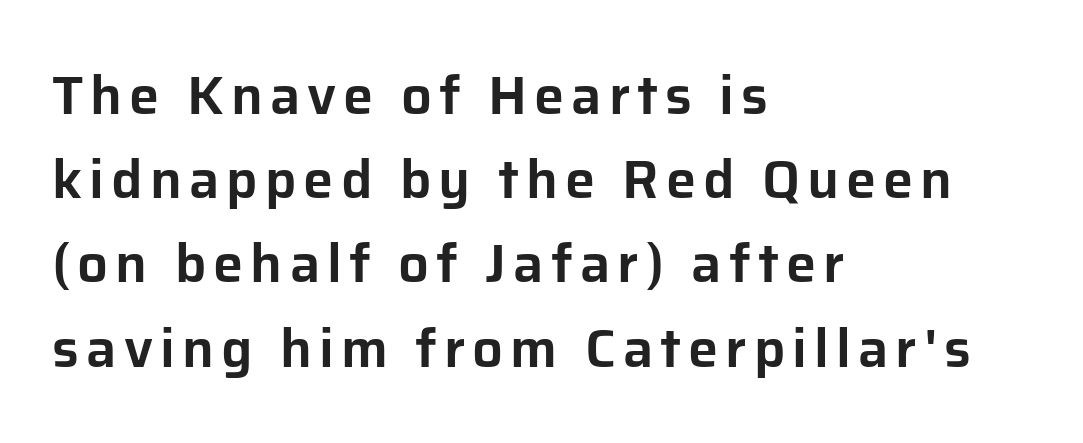
The image shows 54 px sans-serif type, upright; set left-aligned, normal line spacing (1.56x), not underlined; low stroke contrast and a medium x-height.
